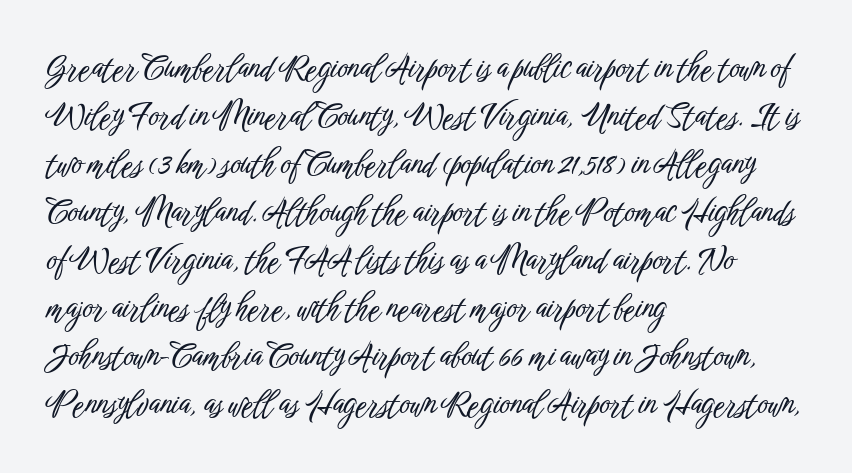
Every row of glyphs begins at an identical x-position on the left. The face used here is proportionally spaced, like ordinary book or web type. Caption: standard tracking, unaltered. Vertical spacing — default. The type family on display is of the sans-serif kind.
